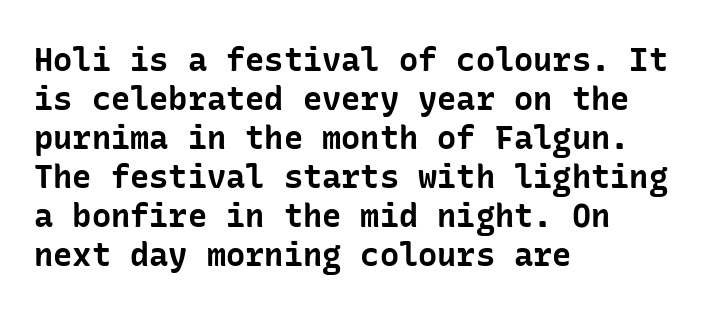
{"serif": "no", "italic": "no", "bold": "yes", "weight": "bold", "width": "normal", "stroke_contrast": "low", "x_height": "medium", "underline": "no", "align": "left", "line_spacing_ratio": 1.22, "letter_spacing": "normal", "letter_spacing_em": 0.0, "glyph_px": 32}
